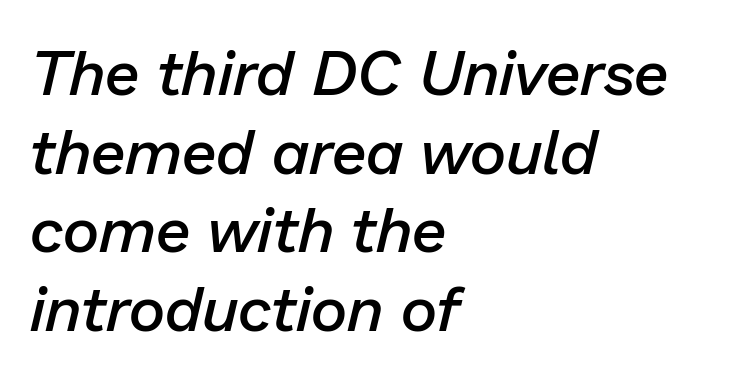
{"italic": "yes", "lean": "right", "slant_degrees": 13, "bold": "semi", "weight": "semibold", "width": "normal", "stroke_contrast": "low", "x_height": "medium", "monospaced": "no", "underline": "no", "align": "left", "line_spacing": "normal", "line_spacing_ratio": 1.25, "letter_spacing": "normal", "letter_spacing_em": 0.0, "glyph_px": 63}
